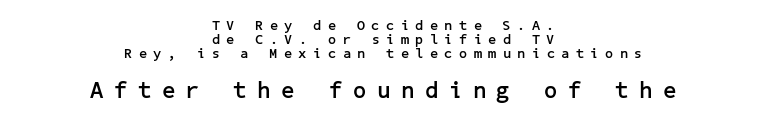
Tall strokes in this sample are plumb rather than angled. Caption: bold face, heavy strokes. If you folded the block vertically in half, each line would mirror itself in length. Size contrast runs from small at the top to large at the bottom. Reading down the column, the eye jumps only a short way to each next line.
